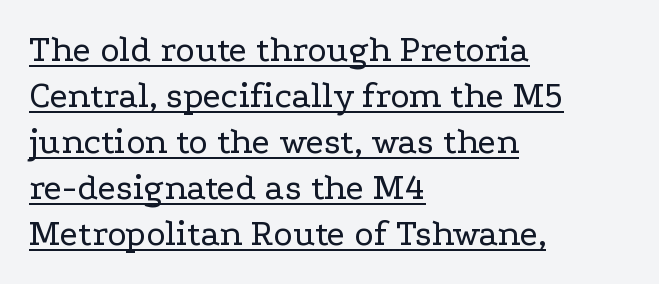
Observe the serifs anchoring each vertical stroke in this sample. Short note: letters normally spaced. A classic flush-left, rag-right setting is used for this passage. Italic? Not at all — the glyphs are vertical. A light-to-regular cut is what we see here. A typographer would call this underscored text.
